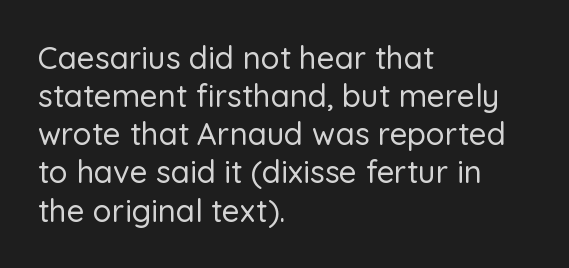
Typographically, this falls in the sans-serif category. Descenders are the only things crossing below the line. No extra tracking has been applied to these lines. These lines are rendered in a variable-pitch font.
